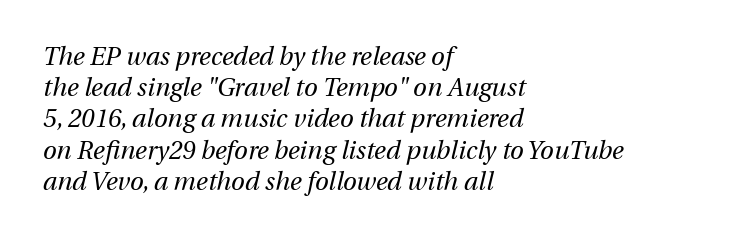
Line beginnings align vertically; line endings do not. This block has exactly the height ordinary leading produces. The lettering tilts uniformly, giving the passage an italic look. Lines of text with bare space underneath.
